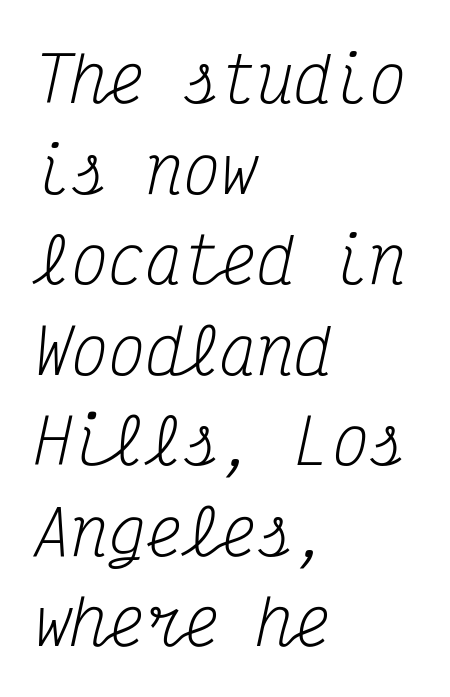
Think of a typewriter: that constant character pitch is what you see here. Words appear dense and cohesive because spacing is normal. Is the type slanted? Yes — the strokes lean at a clear angle. The font family rendered here belongs to the serif group. The rag falls on the right side of this text block.
